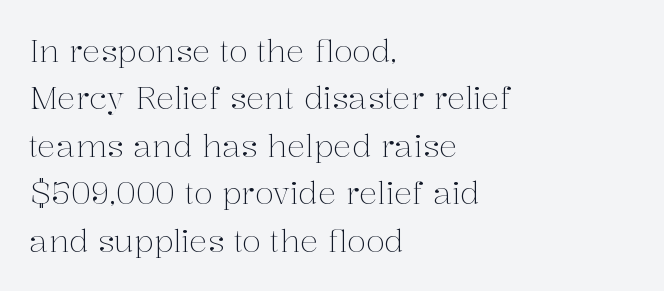
Compared with a centered layout, this one pins lines to the left instead. Words float on clear page, feet unadorned. No heavy texture on the line: the type isn't bold. The rows are spaced the way most documents space them. No extra tracking has been applied to these lines. The passage shown is typeset with a serif family.
